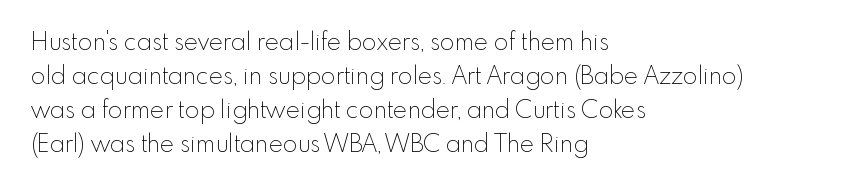
{"italic": "no", "bold": "no", "underline": "no", "align": "left", "line_spacing": "normal", "line_spacing_ratio": 1.42, "letter_spacing": "normal", "letter_spacing_em": 0.0, "glyph_px": 24}
